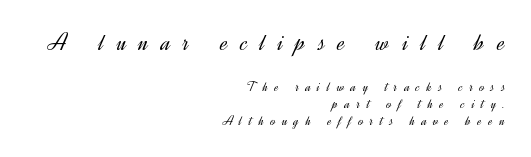
Q: Is the text bold? A: No.
Q: Is the text italic (slanted)? A: Yes.
Q: Is the text underlined? A: No.
Q: How is the paragraph aligned? A: Right-aligned.
Q: Is the spacing between letters normal or unusually wide? A: Unusually wide.
Q: Which block of text is set in a larger size, the first (top) or the second (bottom)? A: The first (top) one.
